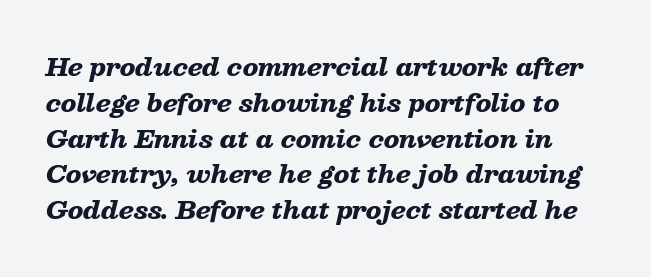
Q: Is the text bold? A: Yes.
Q: Is the text italic (slanted)? A: Yes, it leans right by about 13 degrees.
Q: Is the text underlined? A: No.
Q: Is the spacing between letters normal or unusually wide? A: Normal.
Q: Is the spacing between lines tight, normal or loose? A: Normal.
